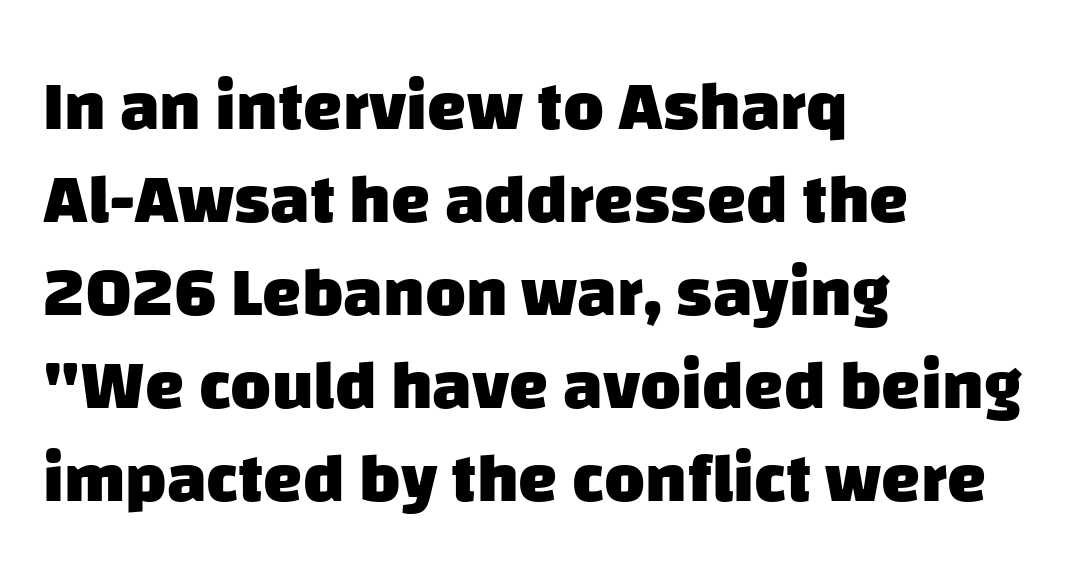
Q: Is the text bold? A: Yes.
Q: Is the typeface a serif or a sans-serif typeface? A: Sans-serif.
Q: Is the text underlined? A: No.
Q: How is the paragraph aligned? A: Left-aligned.
Q: Is the spacing between letters normal or unusually wide? A: Normal.
Q: Is the spacing between lines tight, normal or loose? A: Normal.
Q: Width (condensed, normal, or wide)? A: Normal.
Q: Stroke contrast? A: Low.
Q: x-height? A: Large.
Q: Monospaced? A: No.
